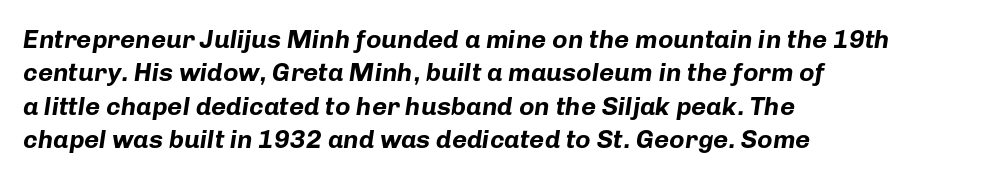
The image shows 26 px bold type, italic (leaning right); set left-aligned, normal line spacing (1.28x), normal letter spacing, not underlined.
